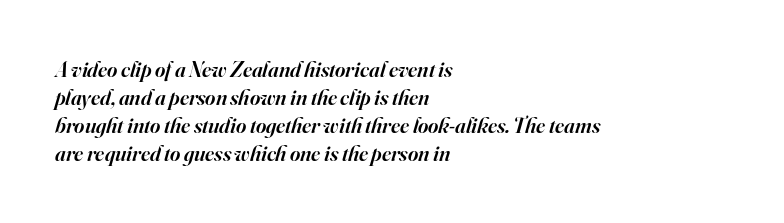
{"italic": "yes", "lean": "right", "slant_degrees": 16, "bold": "semi", "underline": "no", "align": "left", "line_spacing": "normal", "line_spacing_ratio": 1.28, "letter_spacing": "normal", "letter_spacing_em": 0.0, "glyph_px": 22}
